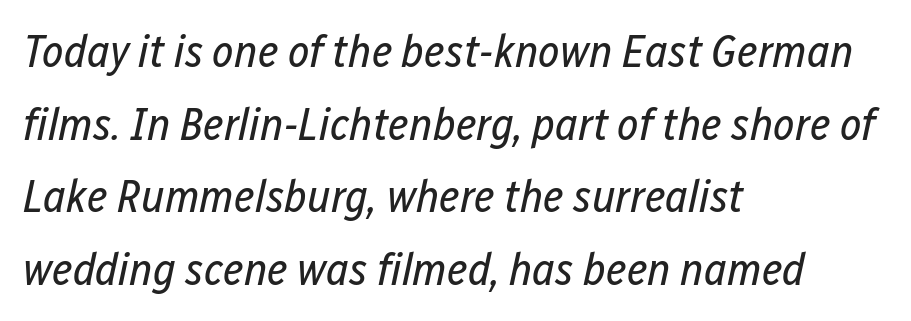
The image shows 46 px regular-weight, condensed type, italic (leaning right); set left-aligned, normal line spacing (1.58x), normal letter spacing, not underlined; low stroke contrast and a medium x-height.
